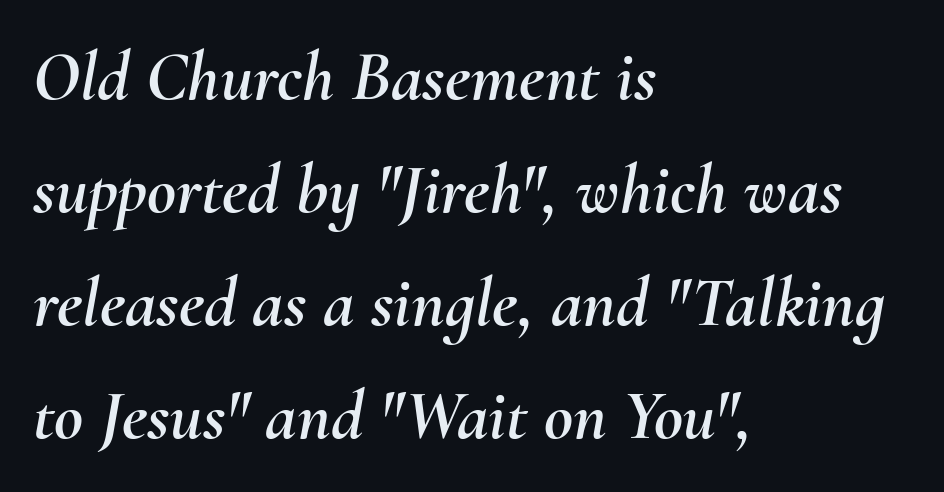
Q: Is the text italic (slanted)? A: Yes, it leans right by about 10 degrees.
Q: Is the text underlined? A: No.
Q: How is the paragraph aligned? A: Left-aligned.
Q: Is the spacing between letters normal or unusually wide? A: Normal.
Q: Is the spacing between lines tight, normal or loose? A: Normal.
Q: Width (condensed, normal, or wide)? A: Normal.
Q: Stroke contrast? A: Medium.
Q: x-height? A: Small.
Q: Monospaced? A: No.
